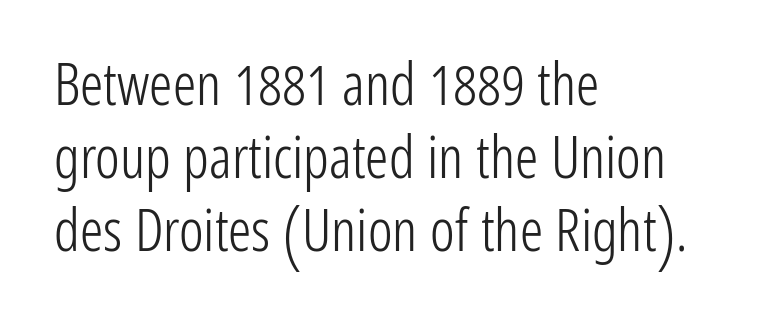
{"serif": "no", "italic": "no", "bold": "no", "weight": "light", "width": "condensed", "stroke_contrast": "low", "x_height": "medium", "monospaced": "no", "underline": "no", "align": "left", "line_spacing": "normal", "line_spacing_ratio": 1.26, "letter_spacing": "normal", "letter_spacing_em": 0.0, "glyph_px": 58}
